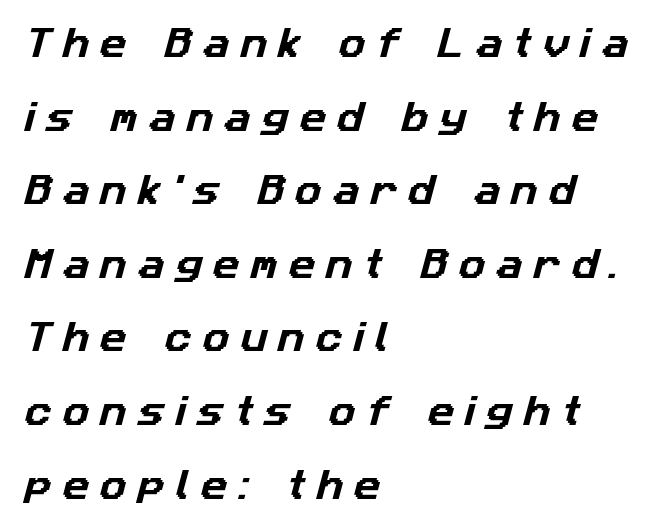
{"serif": "no", "width": "normal", "stroke_contrast": "low", "x_height": "medium", "monospaced": "no", "underline": "no", "align": "left", "line_spacing": "loose", "line_spacing_ratio": 2.23, "letter_spacing": "wide", "letter_spacing_em": 0.33, "glyph_px": 33}
